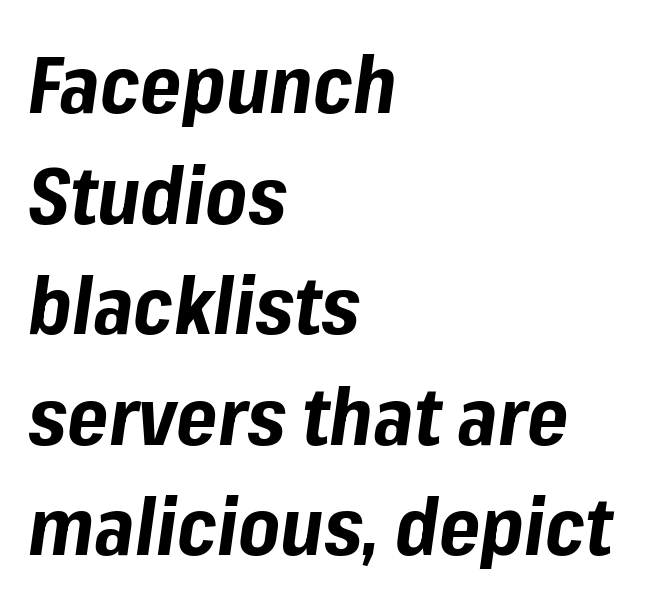
{"italic": "yes", "lean": "right", "slant_degrees": 8, "bold": "yes", "weight": "bold", "width": "normal", "stroke_contrast": "low", "x_height": "medium", "monospaced": "no", "underline": "no", "align": "left", "line_spacing": "normal", "line_spacing_ratio": 1.4, "letter_spacing": "normal", "letter_spacing_em": 0.0, "glyph_px": 79}
